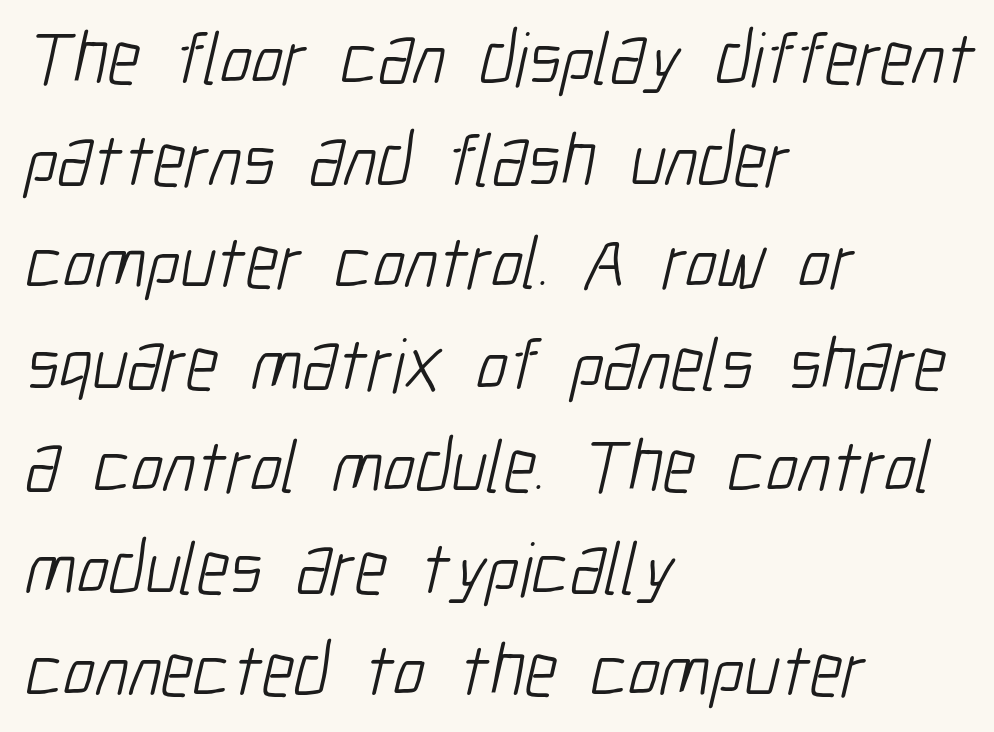
The image shows 75 px light, condensed sans-serif type; set left-aligned, normal line spacing (1.36x), normal letter spacing, not underlined; low stroke contrast and a medium x-height.
